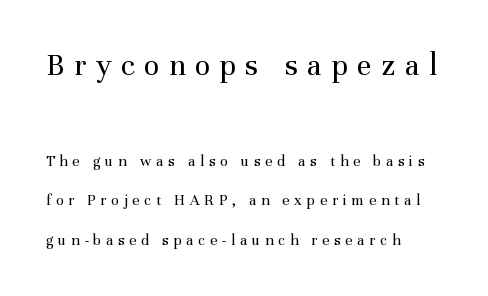
The image shows 32 px regular-weight serif type, upright; set left-aligned, loose line spacing (2.47x), unusually wide letter spacing (+0.3 em), not underlined; the first (top) block is 2.0x larger; medium stroke contrast and a medium x-height.
